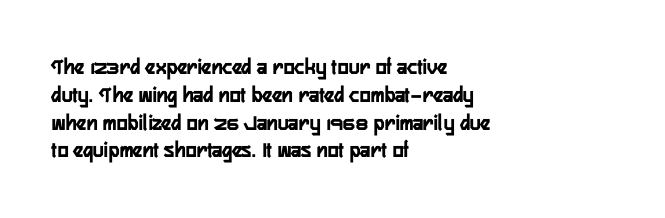
{"italic": "no", "bold": "yes", "underline": "no", "align": "left", "line_spacing_ratio": 1.21, "letter_spacing": "normal", "letter_spacing_em": 0.0, "glyph_px": 23}
